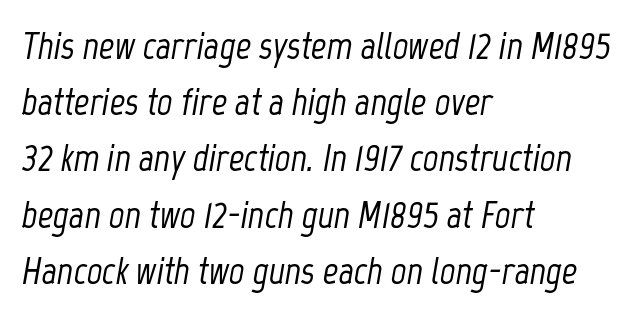
Q: Is the text italic (slanted)? A: Yes, it leans right by about 12 degrees.
Q: Is the text underlined? A: No.
Q: How is the paragraph aligned? A: Left-aligned.
Q: Is the spacing between letters normal or unusually wide? A: Normal.
Q: Is the spacing between lines tight, normal or loose? A: Normal.
Q: Width (condensed, normal, or wide)? A: Condensed.
Q: Stroke contrast? A: Low.
Q: x-height? A: Medium.
Q: Monospaced? A: No.
